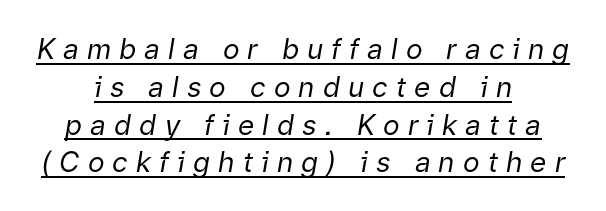
The image shows 28 px regular-weight type, italic (leaning right); set centered, normal line spacing (1.35x), unusually wide letter spacing (+0.29 em), underlined; low stroke contrast and a medium x-height.
